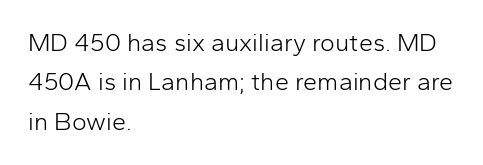
This block has exactly the height ordinary leading produces. Heft: none added — not bold. The face used here is rendered with its standard letterfit. Horizontally, the lines are justified to the leading edge only.
